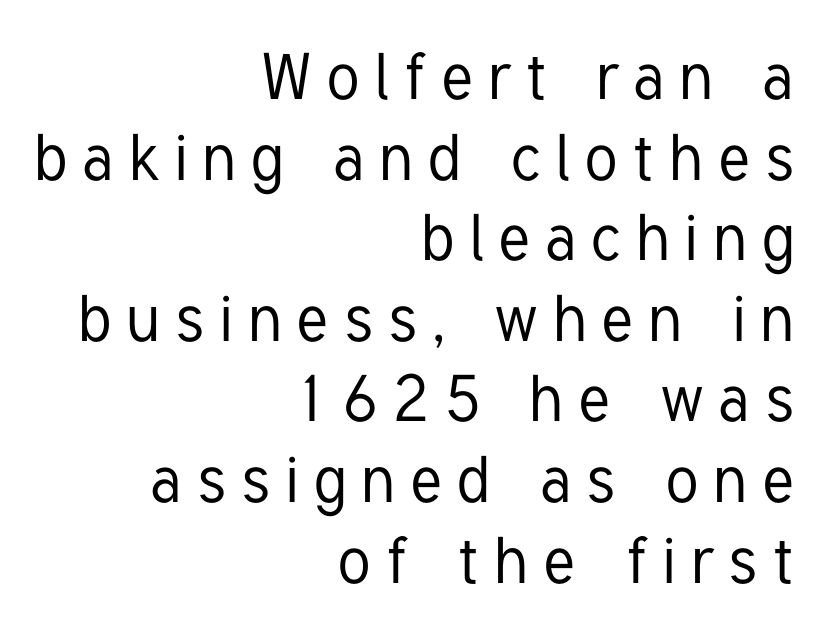
The image shows 65 px condensed sans-serif type, upright; set right-aligned, line spacing 1.24x, unusually wide letter spacing (+0.23 em), not underlined; low stroke contrast and a medium x-height.
